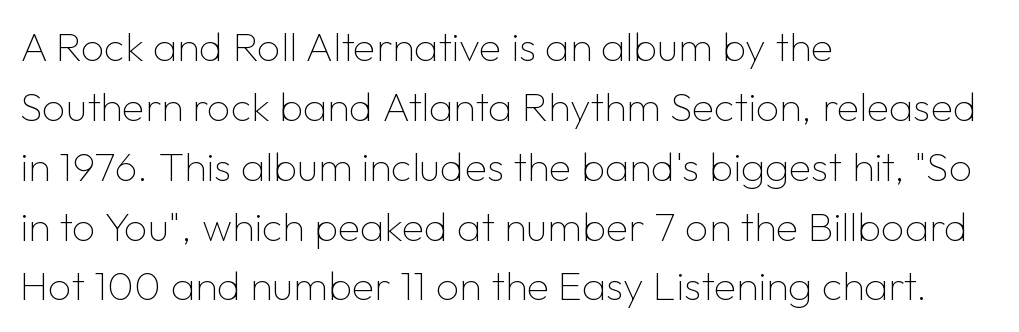
The image shows 41 px thin sans-serif type, upright; set left-aligned, normal line spacing (1.46x), normal letter spacing, not underlined; low stroke contrast and a medium x-height.
